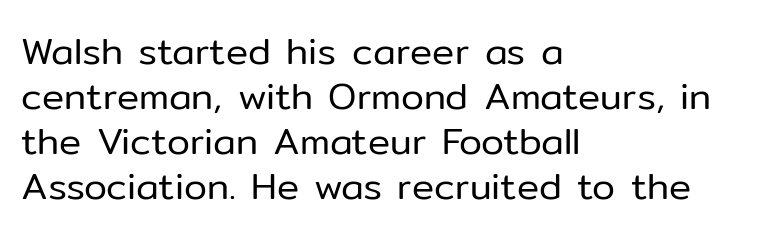
The image shows 37 px regular-weight sans-serif type, upright; set left-aligned, line spacing 1.22x, normal letter spacing, not underlined; low stroke contrast and a medium x-height.
